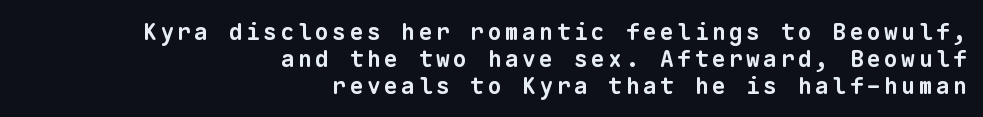
{"bold": "yes", "underline": "no", "align": "right", "line_spacing_ratio": 1.17, "glyph_px": 23}
